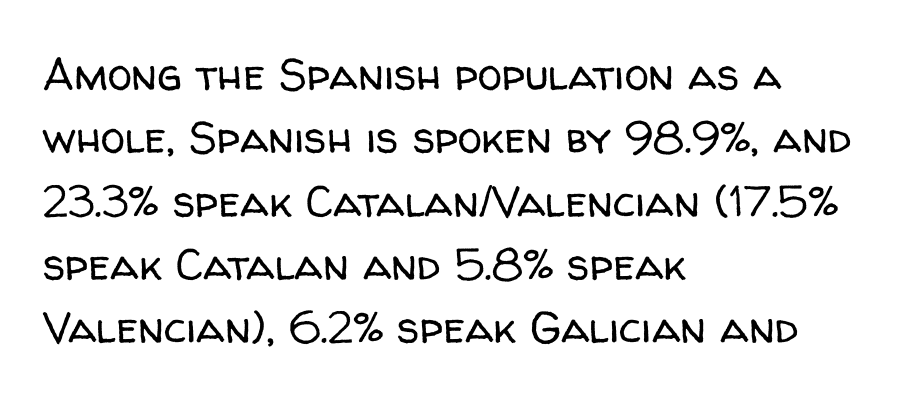
Does extra space separate the letters? No, they use regular spacing. This sample keeps an unexceptional amount of space between lines. The face used here is proportionally spaced, like ordinary book or web type. Short and long lines alike share a common starting point at left. Every character sits straight up, as roman type does. Each stroke keeps to a modest, everyday thickness or less.
